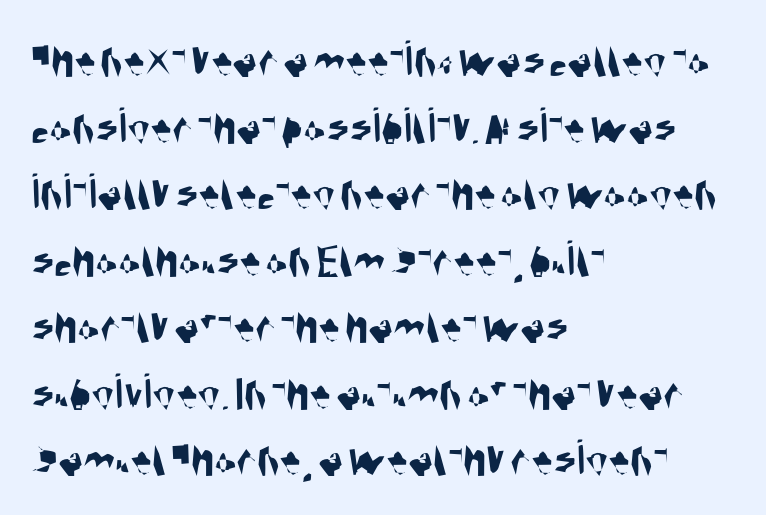
Teacher's note: observe the even left margin — that is flush-left alignment. Spacing verdict: proportional, widths tailored to each character. Descenders are the only things crossing below the line. This rendering leaves character spacing at its baseline value. Evenly set lines give the paragraph a standard silhouette. The type family on display is of the sans-serif kind.
